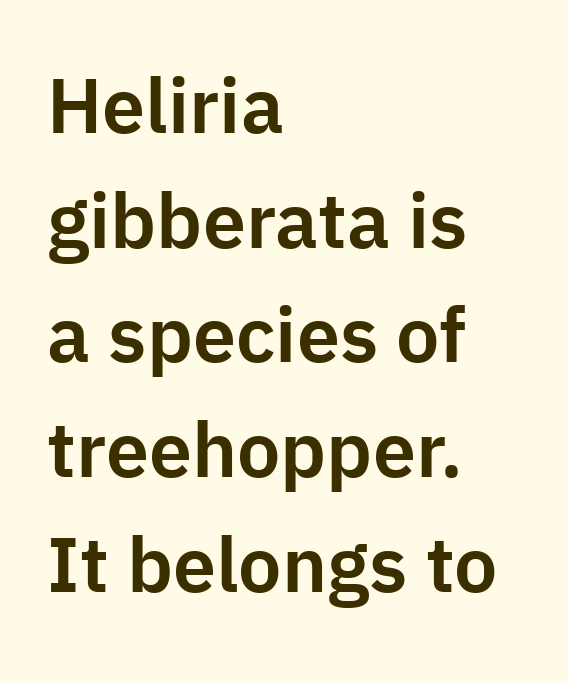
The compositor pushed each line to the left boundary. Type without underlining. Characters remain perfectly vertical along every line. Interline gaps are of average width in this sample. Nothing sits at the stroke ends, so this counts as sans-serif.
